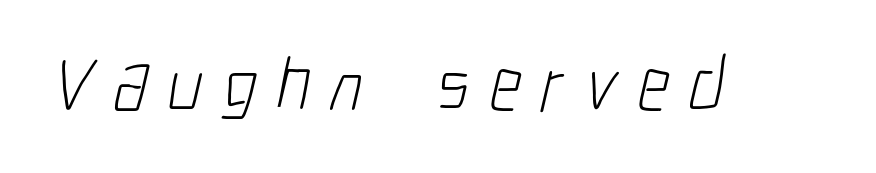
{"serif": "no", "bold": "no", "weight": "light", "width": "condensed", "stroke_contrast": "low", "x_height": "medium", "monospaced": "no", "underline": "no", "letter_spacing": "wide", "letter_spacing_em": 0.26, "glyph_px": 76}
